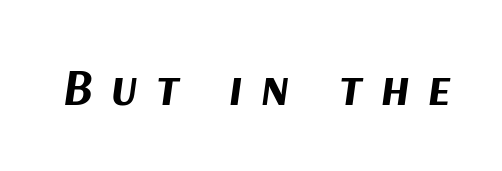
Think of a printed novel: that variable character pitch is what you see here. As a designer I'd log this as weight 700, bold. Has an underline been added? It has not. These lines have a slow, spaced-out rhythm from letter to letter.
